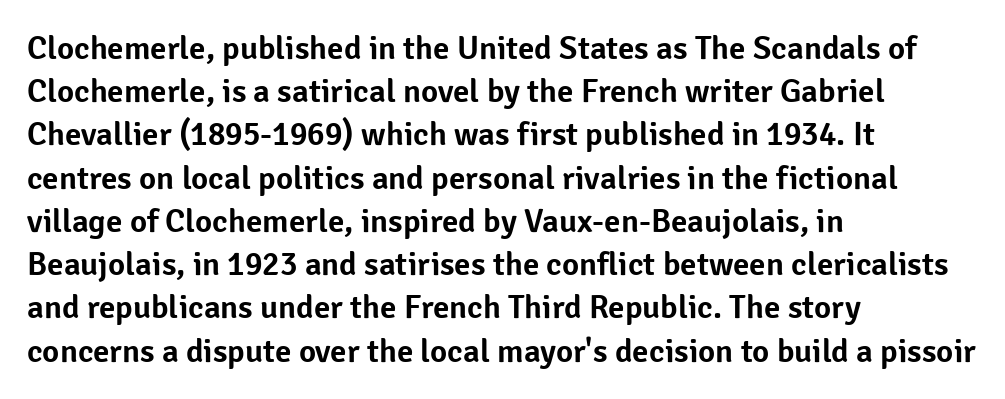
Q: Is the text italic (slanted)? A: No, it is upright.
Q: Is the typeface a serif or a sans-serif typeface? A: Sans-serif.
Q: Is the text underlined? A: No.
Q: How is the paragraph aligned? A: Left-aligned.
Q: Is the spacing between letters normal or unusually wide? A: Normal.
Q: Is the spacing between lines tight, normal or loose? A: Normal.
Q: Width (condensed, normal, or wide)? A: Normal.
Q: Stroke contrast? A: Low.
Q: x-height? A: Medium.
Q: Monospaced? A: No.
